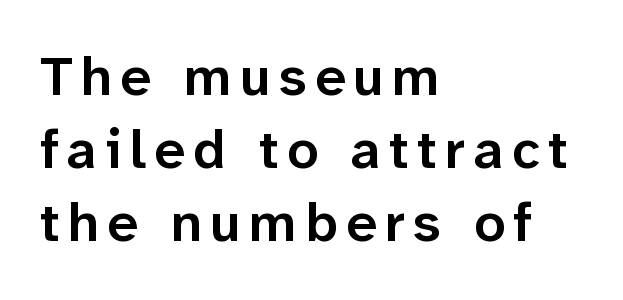
Q: Is the text bold? A: Semi-bold.
Q: Is the text italic (slanted)? A: No, it is upright.
Q: Is the typeface a serif or a sans-serif typeface? A: Sans-serif.
Q: Is the text underlined? A: No.
Q: How is the paragraph aligned? A: Left-aligned.
Q: Is the spacing between lines tight, normal or loose? A: Normal.
Q: Width (condensed, normal, or wide)? A: Normal.
Q: Stroke contrast? A: Low.
Q: x-height? A: Medium.
Q: Monospaced? A: No.
